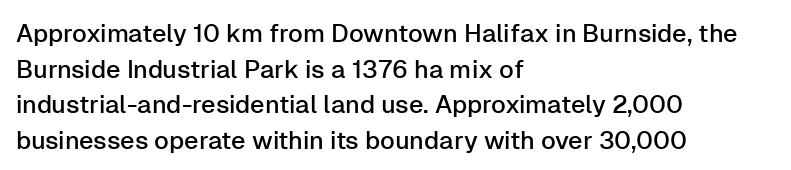
{"italic": "no", "underline": "no", "align": "left", "line_spacing": "normal", "line_spacing_ratio": 1.43, "letter_spacing": "normal", "letter_spacing_em": 0.0, "glyph_px": 25}
